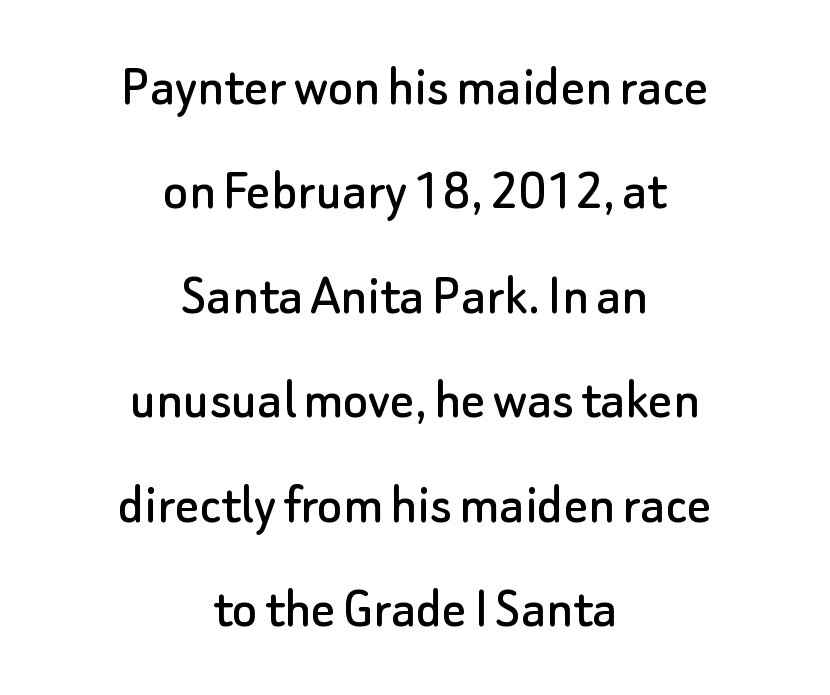
The image shows 59 px sans-serif type, upright; set centered, line spacing 1.77x, normal letter spacing, not underlined; low stroke contrast and a small x-height.
